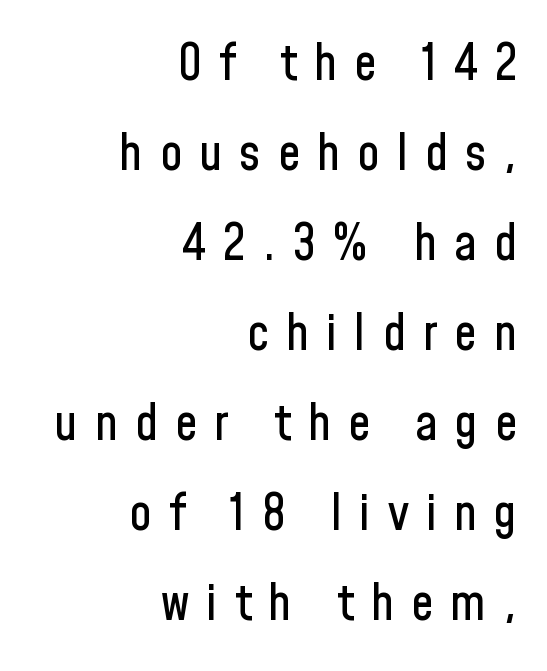
Q: Is the text italic (slanted)? A: No, it is upright.
Q: Is the typeface a serif or a sans-serif typeface? A: Sans-serif.
Q: Is the text underlined? A: No.
Q: How is the paragraph aligned? A: Right-aligned.
Q: Is the spacing between letters normal or unusually wide? A: Unusually wide.
Q: Width (condensed, normal, or wide)? A: Condensed.
Q: Stroke contrast? A: Low.
Q: x-height? A: Medium.
Q: Monospaced? A: No.
